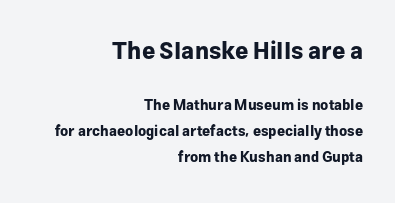
The image shows 23 px bold type, upright; set right-aligned, line spacing 1.85x, normal letter spacing, not underlined; the first (top) block is 1.64x larger.
